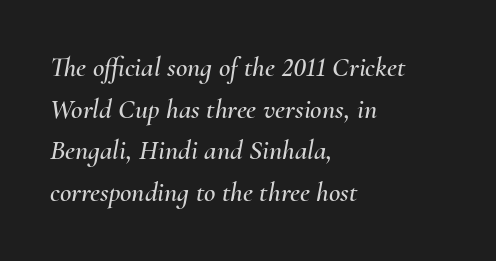
{"italic": "yes", "lean": "right", "slant_degrees": 10, "width": "normal", "stroke_contrast": "medium", "x_height": "small", "monospaced": "no", "underline": "no", "align": "left", "line_spacing": "normal", "line_spacing_ratio": 1.49, "letter_spacing": "normal", "letter_spacing_em": 0.0, "glyph_px": 28}
